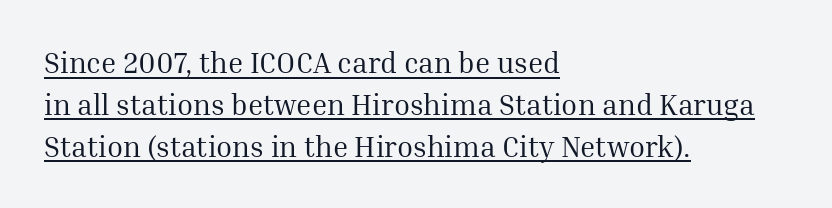
The line texture is even and compact thanks to regular tracking. Looks like someone drew a line under every word here. These lines are rendered in a variable-pitch font. Old-style or modern, the face here clearly has serifs. Caption: multi-line text, flush left, ragged right.
